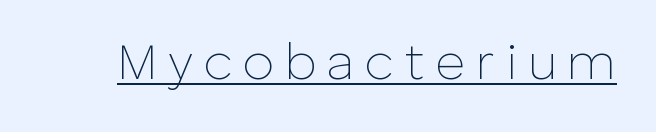
{"serif": "no", "italic": "no", "bold": "no", "weight": "thin", "width": "normal", "stroke_contrast": "low", "x_height": "medium", "monospaced": "no", "underline": "yes", "letter_spacing": "wide", "letter_spacing_em": 0.21, "glyph_px": 51}
